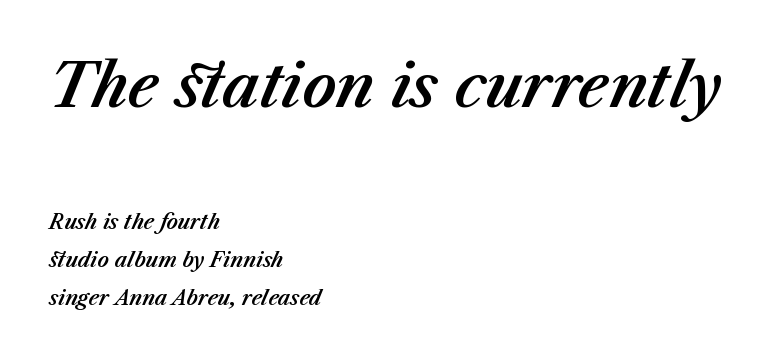
The image shows 59 px text type, italic (leaning right); set left-aligned, loose line spacing (1.91x), normal letter spacing, not underlined; the first (top) block is 2.95x larger; medium stroke contrast and a medium x-height.
